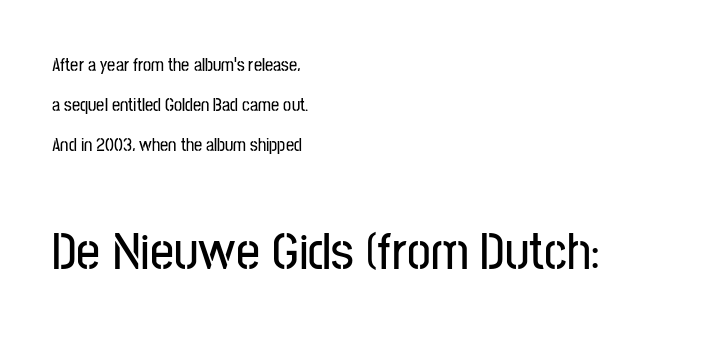
The specimen omits any rule beneath the text block's lines. The passage shown is typed in a proportional face where columns would drift. The letters in the lower block stand taller than those in the block above. Each letter's strokes conclude bluntly, with no projecting serifs.
